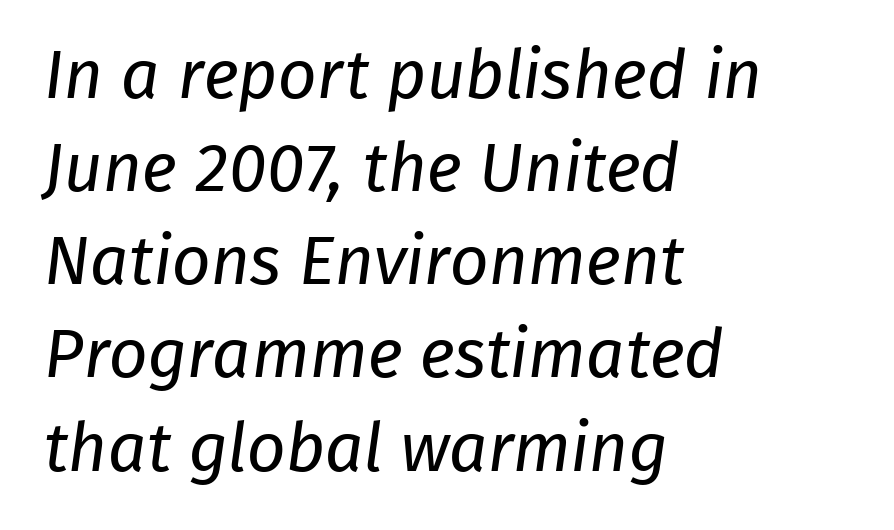
{"serif": "no", "bold": "no", "weight": "regular", "width": "normal", "stroke_contrast": "low", "x_height": "medium", "monospaced": "no", "underline": "no", "align": "left", "line_spacing": "normal", "line_spacing_ratio": 1.37, "letter_spacing": "normal", "letter_spacing_em": 0.0, "glyph_px": 68}
